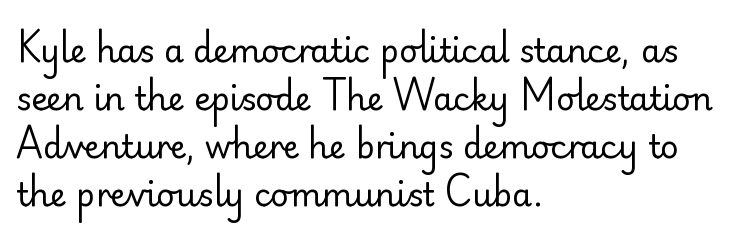
Q: Is the text bold? A: No.
Q: Is the text italic (slanted)? A: No, it is upright.
Q: Is the typeface a serif or a sans-serif typeface? A: Sans-serif.
Q: Is the text underlined? A: No.
Q: How is the paragraph aligned? A: Left-aligned.
Q: Is the spacing between letters normal or unusually wide? A: Normal.
Q: Is the spacing between lines tight, normal or loose? A: Normal.
Q: Width (condensed, normal, or wide)? A: Normal.
Q: Stroke contrast? A: Low.
Q: x-height? A: Small.
Q: Monospaced? A: No.
